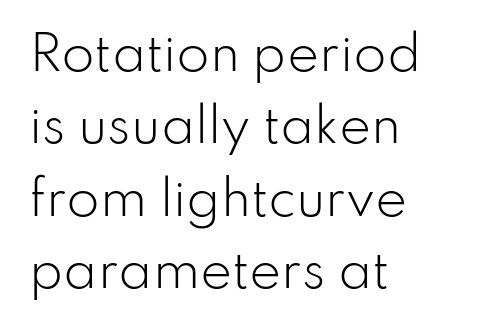
{"serif": "no", "italic": "no", "bold": "no", "weight": "light", "width": "normal", "stroke_contrast": "low", "x_height": "small", "monospaced": "no", "underline": "no", "align": "left", "line_spacing": "normal", "line_spacing_ratio": 1.51, "letter_spacing": "normal", "letter_spacing_em": 0.0, "glyph_px": 48}
